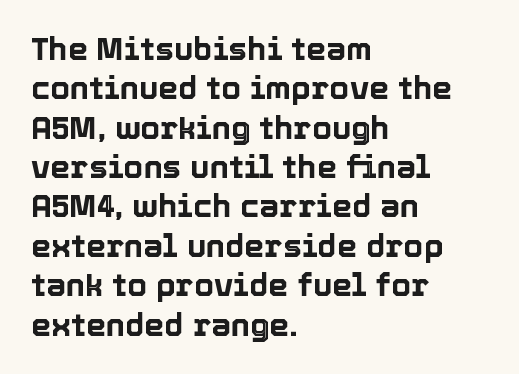
Q: Is the text italic (slanted)? A: No, it is upright.
Q: Is the text underlined? A: No.
Q: How is the paragraph aligned? A: Left-aligned.
Q: Is the spacing between letters normal or unusually wide? A: Normal.
Q: Width (condensed, normal, or wide)? A: Normal.
Q: x-height? A: Medium.
Q: Monospaced? A: No.
